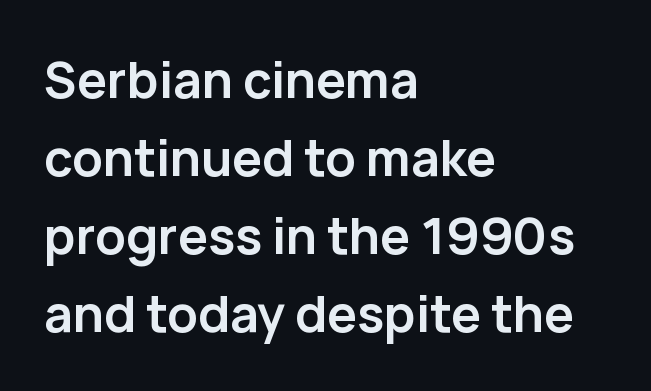
{"serif": "no", "italic": "no", "bold": "yes", "weight": "semibold", "width": "normal", "stroke_contrast": "low", "x_height": "medium", "monospaced": "no", "underline": "no", "align": "left", "line_spacing": "normal", "line_spacing_ratio": 1.56, "letter_spacing": "normal", "letter_spacing_em": 0.0, "glyph_px": 50}
